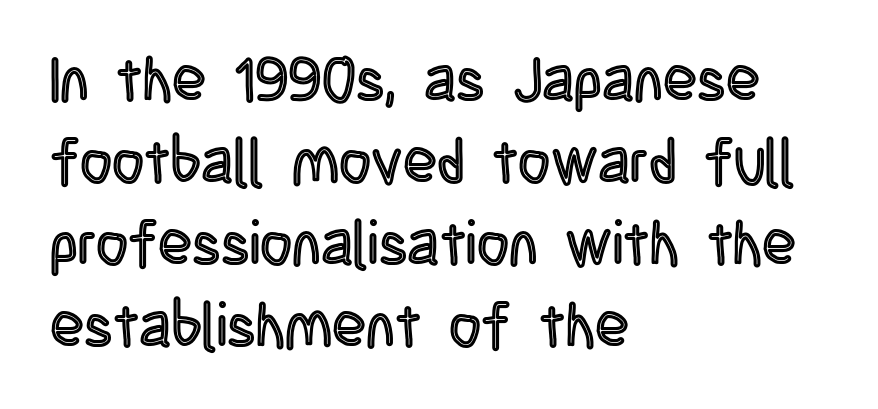
The font's upright variant was chosen for this text. This sample uses plain, unmodified letter spacing. Summary of vertical rhythm: regular, with standard interline spacing. Varying glyph widths throughout — classic text-font behaviour. These lines stack with their left ends in a neat column. The area under the type is left untouched.
